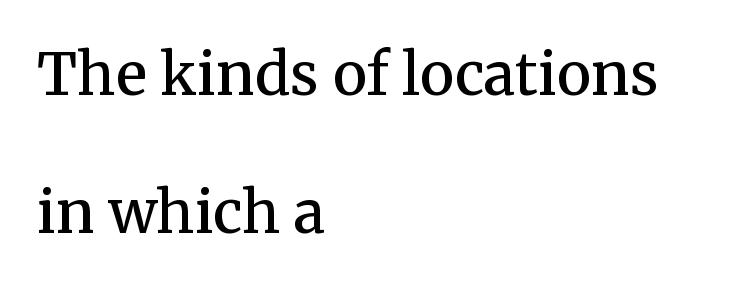
{"serif": "yes", "italic": "no", "bold": "semi", "weight": "semibold", "width": "normal", "stroke_contrast": "medium", "x_height": "medium", "monospaced": "no", "underline": "no", "align": "left", "line_spacing": "loose", "line_spacing_ratio": 2.38, "letter_spacing": "normal", "letter_spacing_em": 0.0, "glyph_px": 58}
